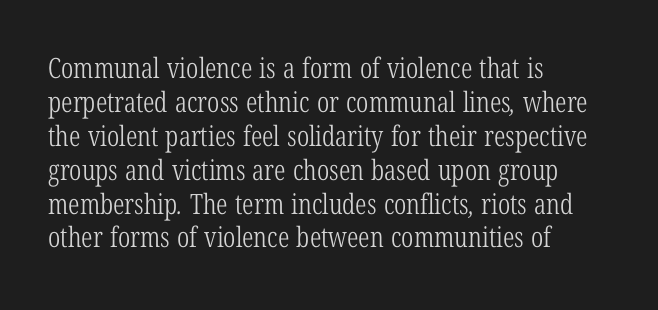
Q: Is the text bold? A: No.
Q: Is the typeface a serif or a sans-serif typeface? A: Serif.
Q: Is the text underlined? A: No.
Q: How is the paragraph aligned? A: Left-aligned.
Q: Is the spacing between letters normal or unusually wide? A: Normal.
Q: Width (condensed, normal, or wide)? A: Condensed.
Q: Stroke contrast? A: Low.
Q: x-height? A: Medium.
Q: Monospaced? A: No.
